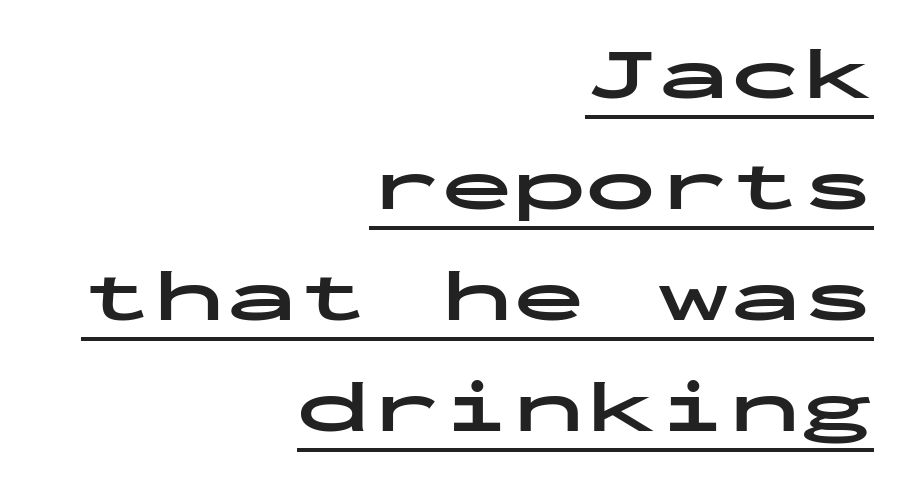
There is no visible air inserted between adjacent glyphs. Leading matches the norm, producing a regular column. Which margin do the lines hug? The right one — the left edge is uneven. A continuous stroke trails under the words, as in a hyperlink.
